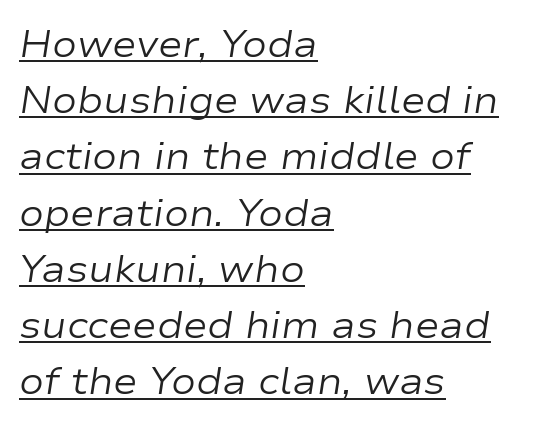
Q: Is the text bold? A: No.
Q: Is the text italic (slanted)? A: Yes, it leans right by about 9 degrees.
Q: Is the text underlined? A: Yes.
Q: How is the paragraph aligned? A: Left-aligned.
Q: Is the spacing between letters normal or unusually wide? A: Normal.
Q: Is the spacing between lines tight, normal or loose? A: Normal.
Q: Width (condensed, normal, or wide)? A: Wide.
Q: Stroke contrast? A: Low.
Q: x-height? A: Medium.
Q: Monospaced? A: No.
